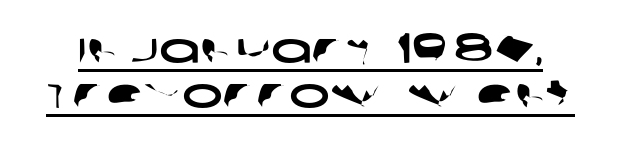
The image shows 43 px wide sans-serif type; set tight line spacing (1.04x), normal letter spacing, underlined; low stroke contrast and a large x-height.
